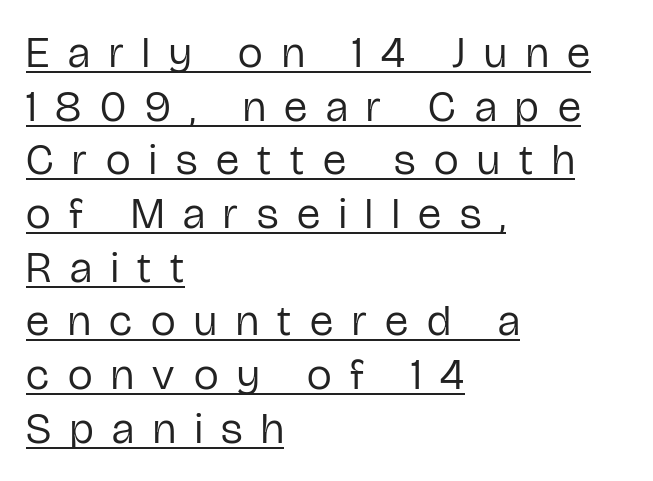
{"serif": "no", "italic": "no", "bold": "no", "weight": "regular", "width": "condensed", "stroke_contrast": "low", "x_height": "medium", "monospaced": "no", "underline": "yes", "align": "left", "line_spacing_ratio": 1.22, "letter_spacing": "wide", "letter_spacing_em": 0.43, "glyph_px": 44}
